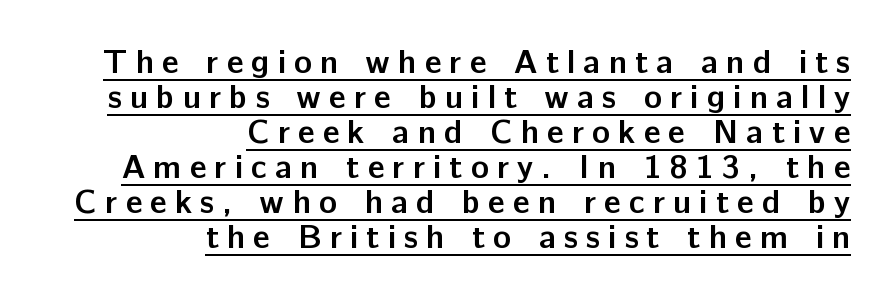
Each line ends at the same right margin while the left side varies. Display-style spreading of the glyphs; the letterfit is very open. Stroke thickness is high; the sample reads as a true bold. The letters stand upright; this is a roman face. Classification — sans serif.
